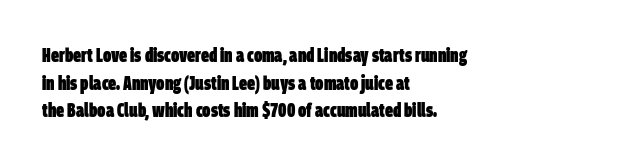
Q: Is the text bold? A: Yes.
Q: Is the text underlined? A: No.
Q: How is the paragraph aligned? A: Left-aligned.
Q: Is the spacing between letters normal or unusually wide? A: Normal.
Q: Is the spacing between lines tight, normal or loose? A: Normal.
